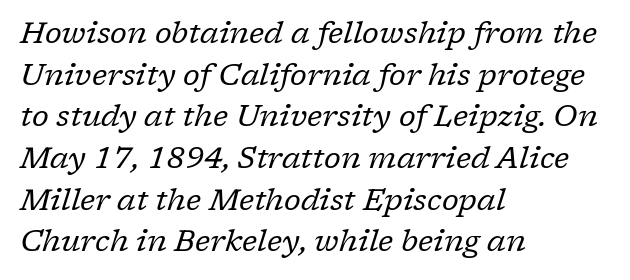
Q: Is the text bold? A: No.
Q: Is the text italic (slanted)? A: Yes, it leans right by about 17 degrees.
Q: Is the typeface a serif or a sans-serif typeface? A: Serif.
Q: Is the text underlined? A: No.
Q: How is the paragraph aligned? A: Left-aligned.
Q: Is the spacing between letters normal or unusually wide? A: Normal.
Q: Is the spacing between lines tight, normal or loose? A: Normal.
Q: Width (condensed, normal, or wide)? A: Normal.
Q: Stroke contrast? A: Low.
Q: x-height? A: Medium.
Q: Monospaced? A: No.
